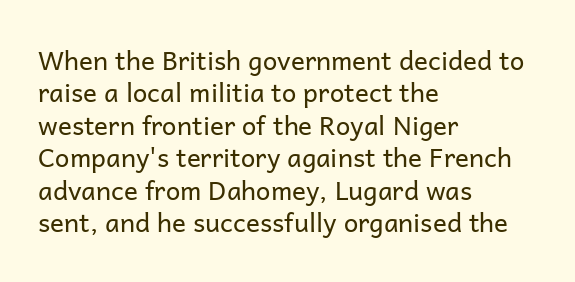
Line spacing here is normal. Nobody touched the tracking dial on this one. Quick note: underline off. Designer's note — italics off, roman on. The lines are quadded left.
